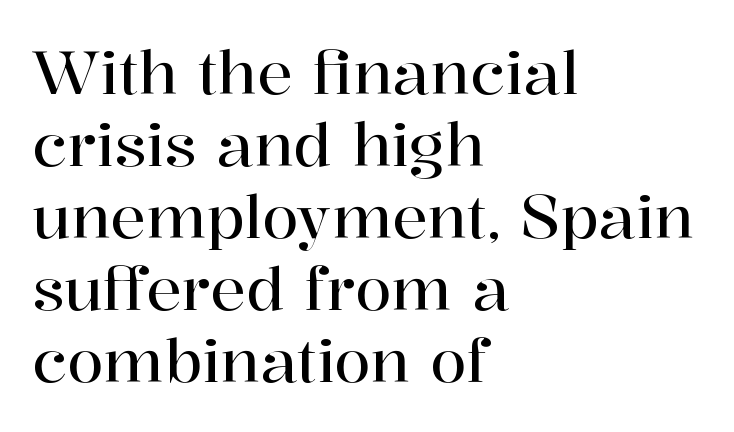
{"serif": "yes", "italic": "no", "width": "normal", "stroke_contrast": "high", "x_height": "medium", "monospaced": "no", "underline": "no", "align": "left", "line_spacing_ratio": 1.22, "letter_spacing": "normal", "letter_spacing_em": 0.0, "glyph_px": 59}
